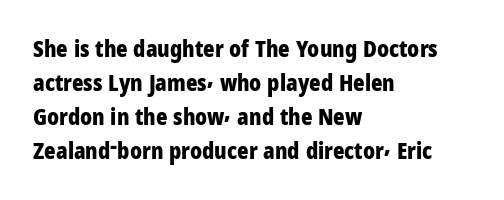
The image shows 22 px bold type, upright; set left-aligned, normal line spacing (1.55x), normal letter spacing, not underlined.
